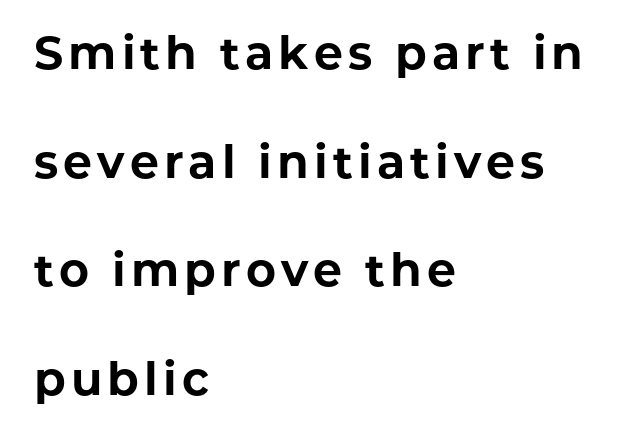
The image shows 46 px bold sans-serif type, upright; set left-aligned, loose line spacing (2.36x), not underlined; low stroke contrast and a medium x-height.
